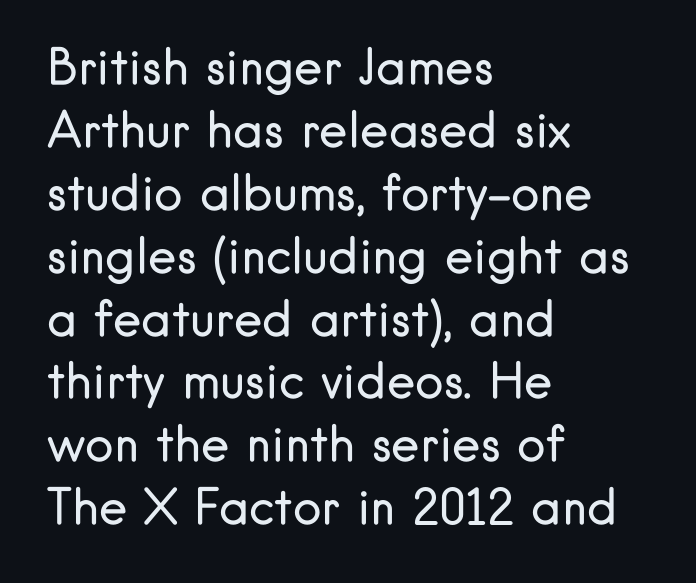
{"serif": "no", "italic": "no", "bold": "no", "weight": "regular", "width": "normal", "stroke_contrast": "low", "x_height": "small", "monospaced": "no", "underline": "no", "align": "left", "line_spacing": "normal", "line_spacing_ratio": 1.31, "letter_spacing": "normal", "letter_spacing_em": 0.0, "glyph_px": 48}
